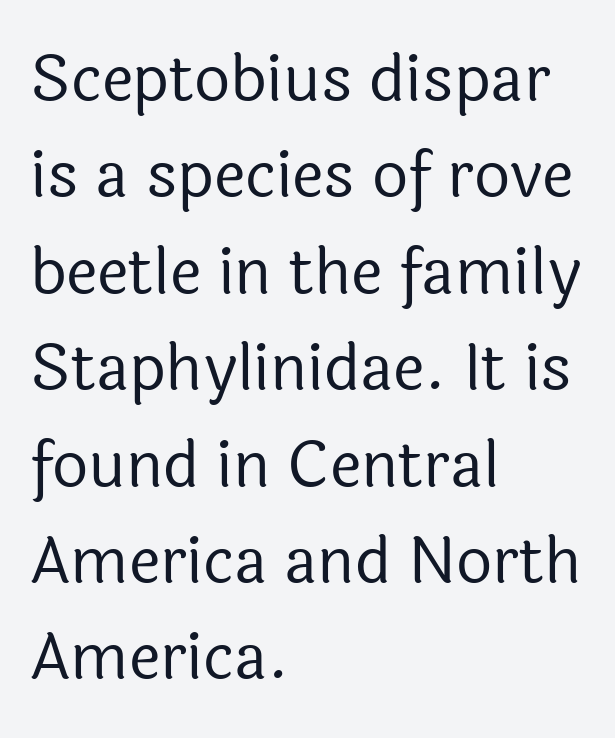
The type family on display is of the sans-serif kind. The leading is moderate, giving the passage an even texture. This rendering features lettering with no underline. The face used here is proportionally spaced, like ordinary book or web type.
